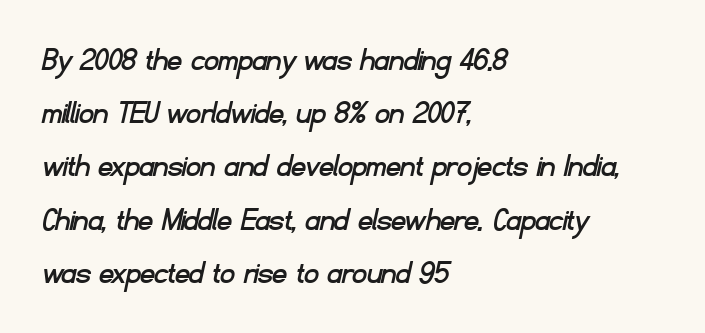
Inter-character spacing is left at the font's built-in metrics. Clear beneath every line of the passage. These lines stack with their left ends in a neat column. The block of text has a typical density, with ordinary space between rows. Is this a fixed-width face? No — the glyphs have proportional, varying widths.
